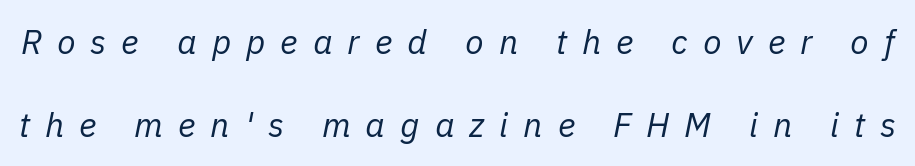
The image shows 34 px regular-weight type, italic (leaning right); set loose line spacing (2.44x), unusually wide letter spacing (+0.44 em), not underlined; low stroke contrast and a medium x-height.
